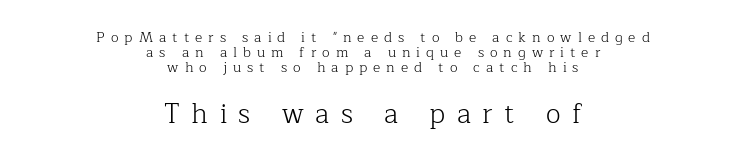
Q: Is the text bold? A: No.
Q: Is the text italic (slanted)? A: No, it is upright.
Q: Is the text underlined? A: No.
Q: How is the paragraph aligned? A: Centered.
Q: Is the spacing between letters normal or unusually wide? A: Unusually wide.
Q: Is the spacing between lines tight, normal or loose? A: Tight.
Q: Which block of text is set in a larger size, the first (top) or the second (bottom)? A: The second (bottom) one.
